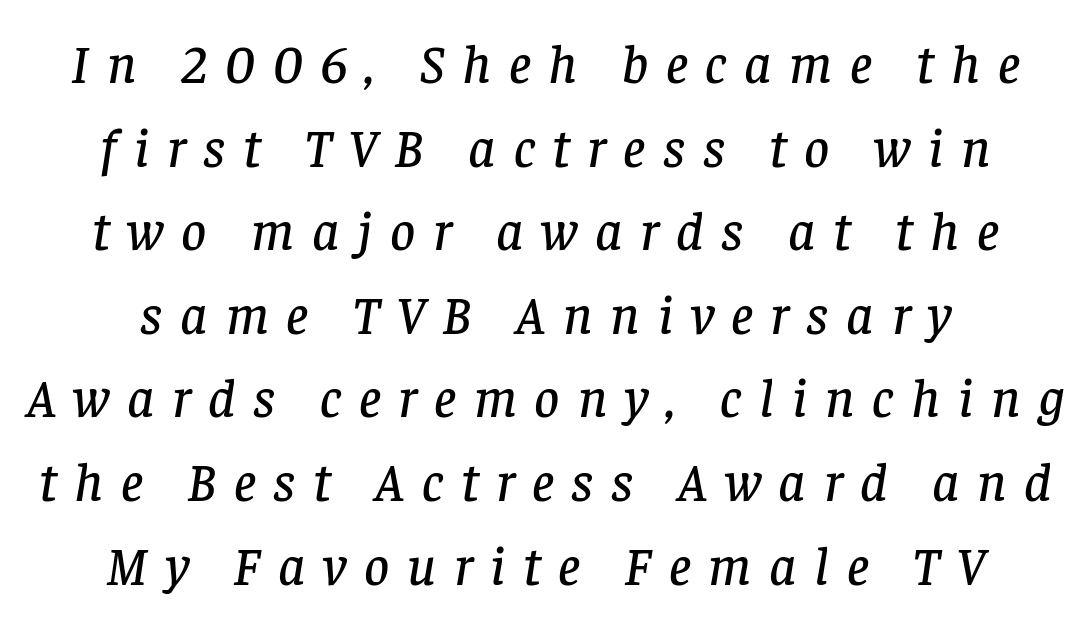
{"serif": "yes", "italic": "yes", "lean": "right", "slant_degrees": 8, "width": "normal", "stroke_contrast": "low", "x_height": "large", "monospaced": "no", "underline": "no", "align": "center", "line_spacing": "normal", "line_spacing_ratio": 1.52, "letter_spacing": "wide", "letter_spacing_em": 0.32, "glyph_px": 55}
